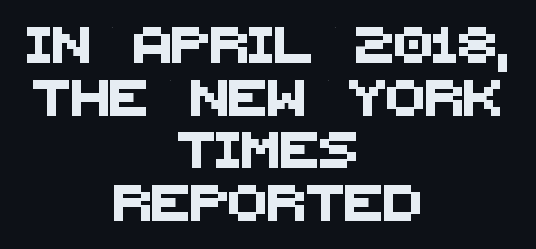
Q: Is the typeface a serif or a sans-serif typeface? A: Sans-serif.
Q: Is the text underlined? A: No.
Q: How is the paragraph aligned? A: Centered.
Q: Is the spacing between letters normal or unusually wide? A: Normal.
Q: Is the spacing between lines tight, normal or loose? A: Normal.
Q: Width (condensed, normal, or wide)? A: Normal.
Q: Stroke contrast? A: Medium.
Q: x-height? A: Large.
Q: Monospaced? A: No.
